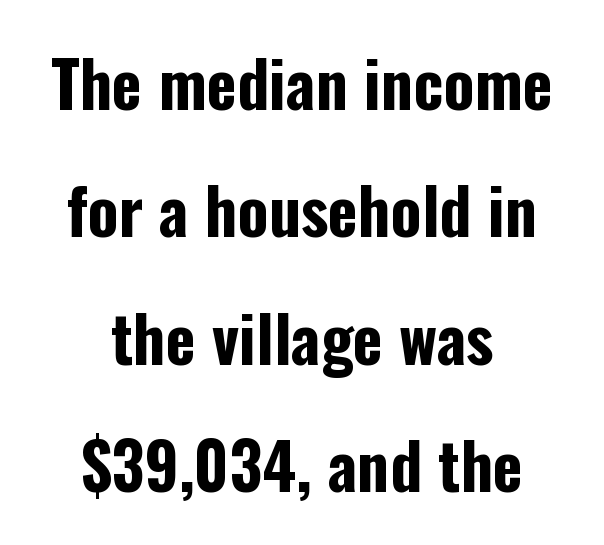
The image shows 64 px bold, condensed sans-serif type, upright; set centered, loose line spacing (1.99x), normal letter spacing, not underlined; low stroke contrast and a medium x-height.
